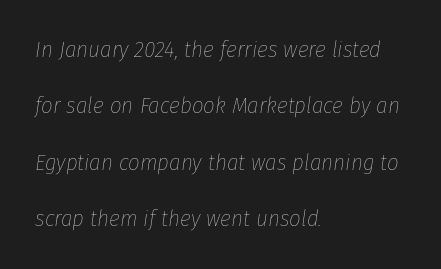
The image shows 23 px text type, italic (leaning right); set left-aligned, loose line spacing (2.45x), normal letter spacing, not underlined.
